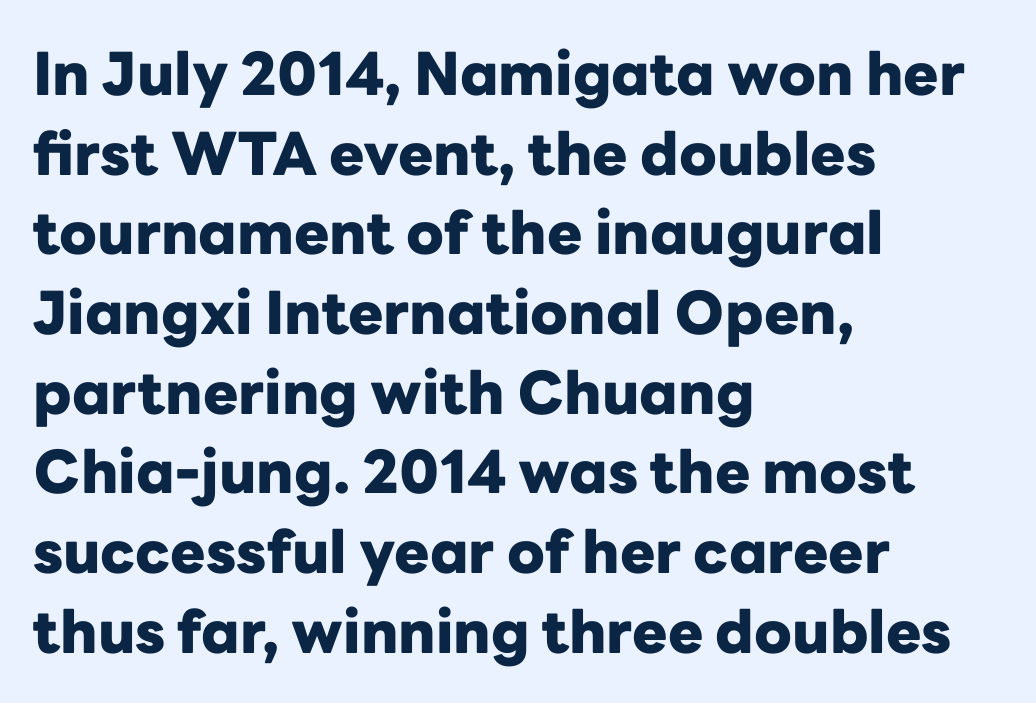
The passage shown is typed in a proportional face where columns would drift. The letters sit at their default tracking, neither squeezed nor spread. One-word summary of the alignment: left. On the weight axis this lands at bold, roughly 700. Regarding leading, the lines here are spaced in the standard way. A clean baseline with only descenders dipping below it.
